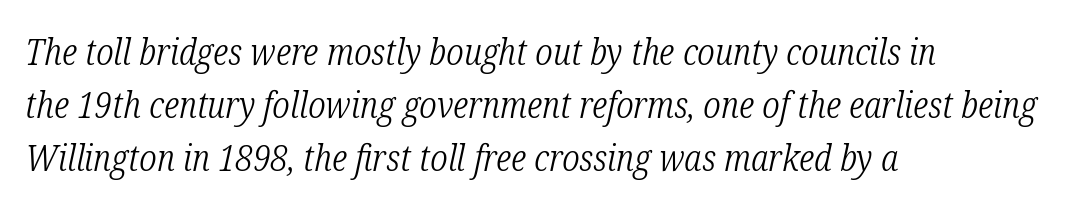
The zone under the glyphs is completely vacant. A student would call this left alignment; a typographer would say flush left, rag right. The leading is moderate, giving the passage an even texture. The rendering shows small feet on the letterforms — a serif design. The face used here is proportionally spaced, like ordinary book or web type.
